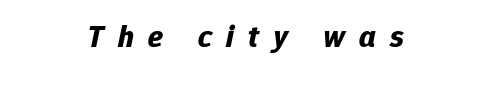
{"italic": "yes", "lean": "right", "slant_degrees": 12, "bold": "yes", "weight": "bold", "width": "normal", "stroke_contrast": "low", "x_height": "medium", "monospaced": "no", "underline": "no", "letter_spacing": "wide", "letter_spacing_em": 0.46, "glyph_px": 31}
